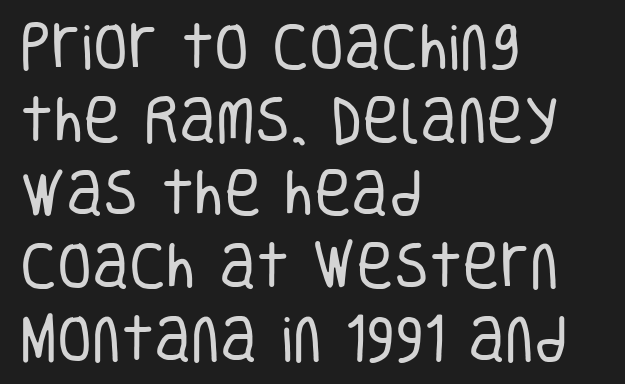
Left-aligned paragraph, ragged on the right. The font family rendered here belongs to the sans-serif group. The rendering uses a moderate line-height, typical for paragraphs. No chunkiness to these letters — they're not bold.
